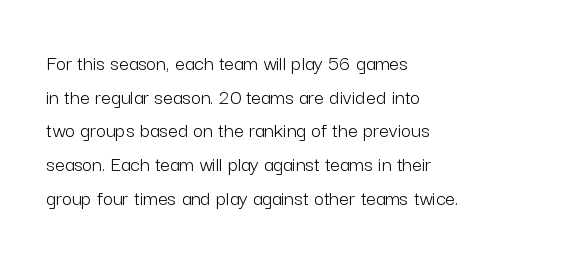
{"italic": "no", "bold": "no", "underline": "no", "align": "left", "line_spacing": "normal", "line_spacing_ratio": 1.53, "letter_spacing": "normal", "letter_spacing_em": 0.0, "glyph_px": 22}
